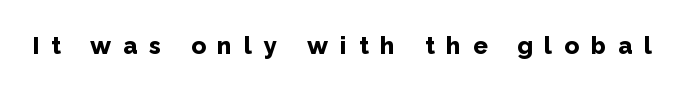
Q: Is the text bold? A: Yes.
Q: Is the text italic (slanted)? A: No, it is upright.
Q: Is the text underlined? A: No.
Q: Is the spacing between letters normal or unusually wide? A: Unusually wide.
